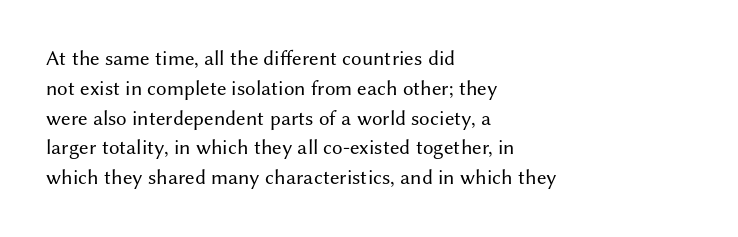
Quick note: interline space is typical. Nothing unusual about the tracking: characters are spaced as the font intends. Unmarked baselines from the first word to the last. No italicization has been applied; the sample stays upright.
